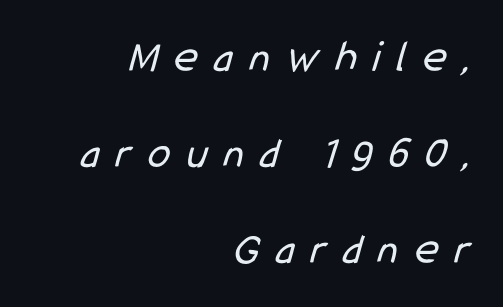
{"serif": "no", "bold": "no", "weight": "regular", "width": "condensed", "stroke_contrast": "low", "x_height": "medium", "monospaced": "no", "underline": "no", "align": "right", "line_spacing": "loose", "line_spacing_ratio": 2.13, "letter_spacing": "wide", "letter_spacing_em": 0.37, "glyph_px": 45}
